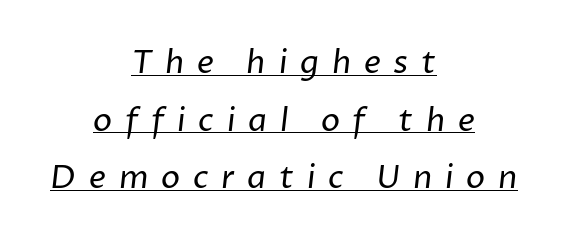
This sample uses expanded letter spacing, leaving extra air between glyphs. Emphasis is given by a line drawn under the lettering. Caption: multi-line text, centered on the measure. Is this a fixed-width face? No — the glyphs have proportional, varying widths.
